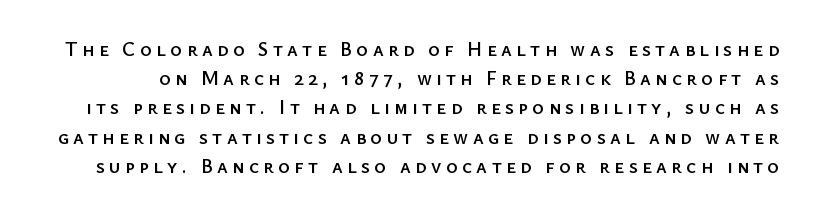
{"italic": "no", "underline": "no", "line_spacing": "normal", "line_spacing_ratio": 1.46, "letter_spacing": "wide", "letter_spacing_em": 0.22, "glyph_px": 20}
